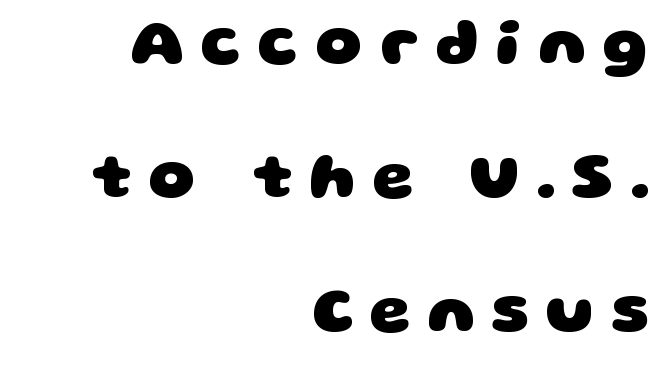
The image shows 65 px heavy, wide sans-serif type; set right-aligned, loose line spacing (2.06x), unusually wide letter spacing (+0.26 em), not underlined; low stroke contrast and a large x-height.
